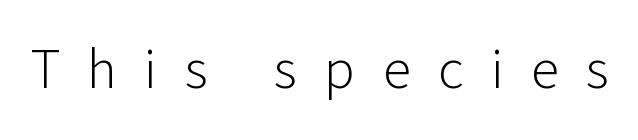
The image shows 57 px light sans-serif type, upright; set unusually wide letter spacing (+0.48 em), not underlined; low stroke contrast and a medium x-height.
